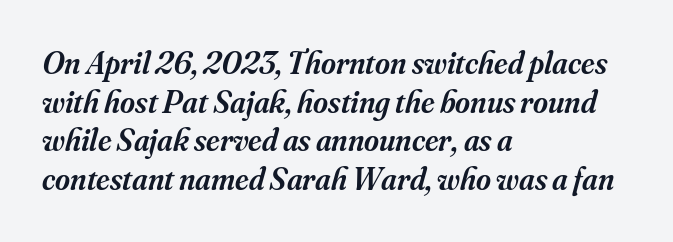
The image shows 32 px semibold serif type, italic (leaning right); set left-aligned, line spacing 1.21x, normal letter spacing, not underlined; medium stroke contrast and a small x-height.
